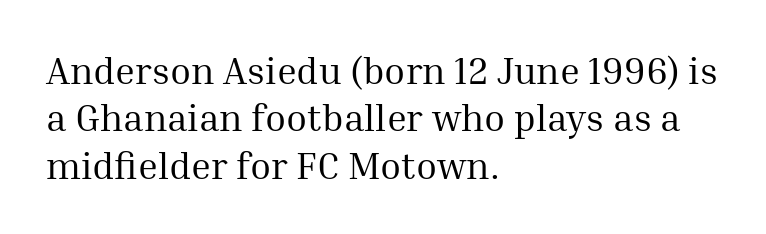
{"serif": "yes", "italic": "no", "bold": "no", "weight": "regular", "width": "normal", "stroke_contrast": "medium", "x_height": "medium", "monospaced": "no", "underline": "no", "align": "left", "line_spacing": "normal", "line_spacing_ratio": 1.25, "letter_spacing": "normal", "letter_spacing_em": 0.0, "glyph_px": 38}
